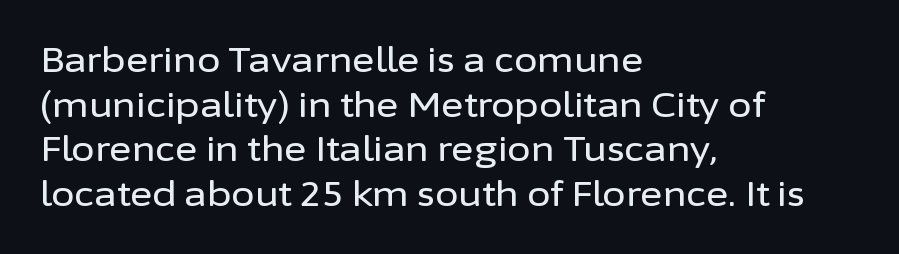
The passage shown is typeset with a sans-serif family. Character widths vary here, with narrow letters taking less room than wide ones. Vertically, the passage feels balanced, rows spaced as you'd expect. Between one letter and the next there's only the usual sliver of space. These lines stack with their left ends in a neat column. In terms of posture, this sample is upright.
